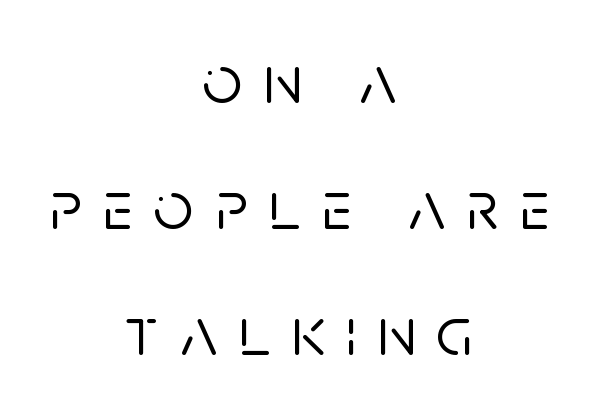
{"serif": "no", "italic": "no", "width": "normal", "stroke_contrast": "low", "x_height": "large", "monospaced": "no", "underline": "no", "align": "center", "line_spacing_ratio": 1.8, "letter_spacing": "wide", "letter_spacing_em": 0.31, "glyph_px": 70}
